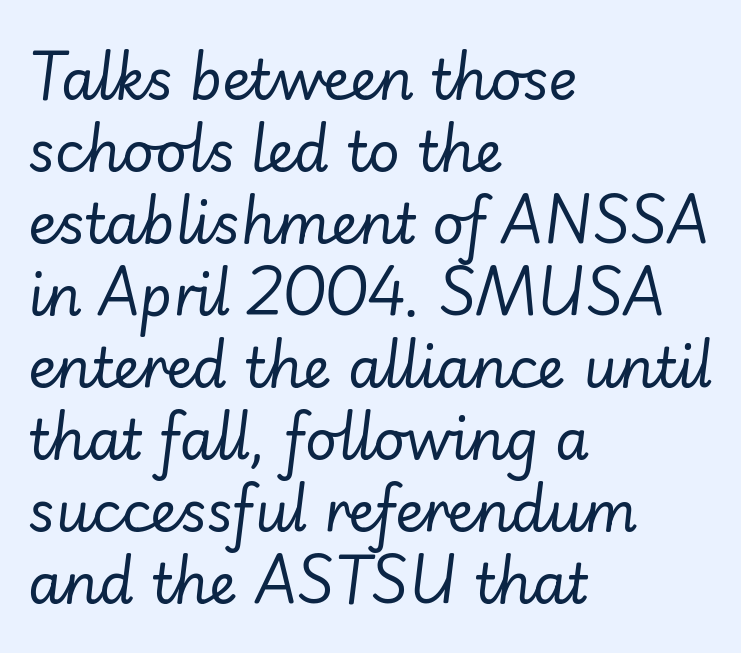
The image shows 55 px regular-weight type, italic (leaning right); set left-aligned, normal line spacing (1.31x), normal letter spacing, not underlined; low stroke contrast and a small x-height.
